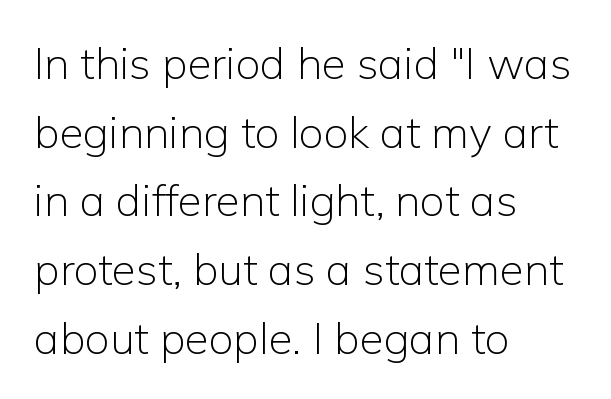
What's the leading like? Ordinary, nothing unusual. This sample has the flowing, uneven cadence of proportional lettering. This is the regular roman posture of the typeface. A typesetter would call this zero additional tracking. A quiet, ordinary-to-light weight characterises the typeface. Horizontally, the lines are justified to the leading edge only.
